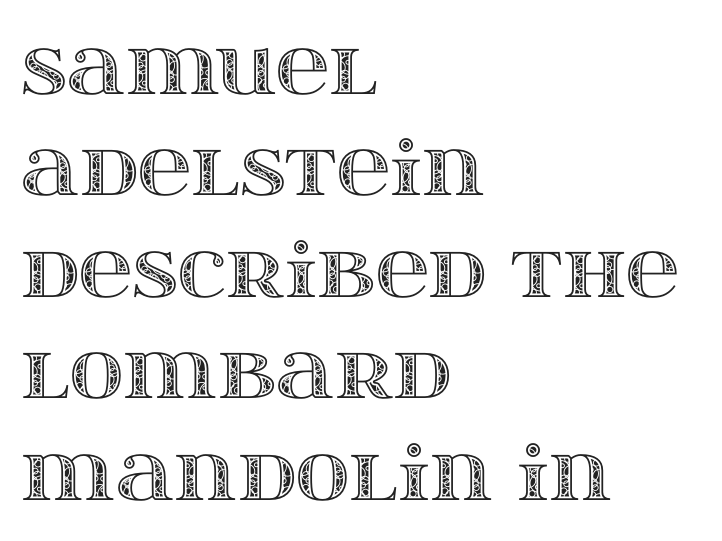
Q: Is the text italic (slanted)? A: No, it is upright.
Q: Is the text underlined? A: No.
Q: How is the paragraph aligned? A: Left-aligned.
Q: Is the spacing between letters normal or unusually wide? A: Normal.
Q: Is the spacing between lines tight, normal or loose? A: Normal.
Q: Width (condensed, normal, or wide)? A: Wide.
Q: x-height? A: Large.
Q: Monospaced? A: No.
